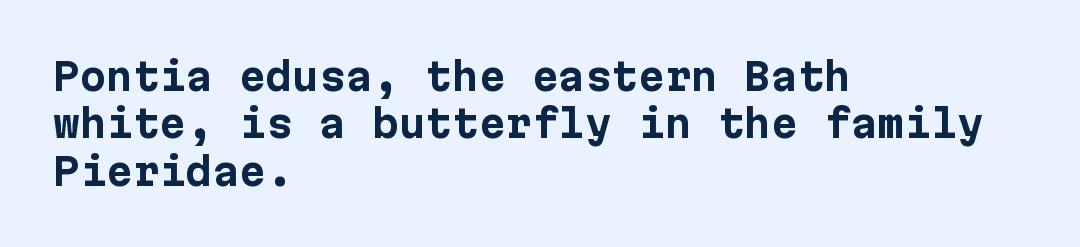
The image shows 38 px bold sans-serif type, upright; set left-aligned, normal line spacing (1.25x), normal letter spacing, not underlined; low stroke contrast and a medium x-height.
